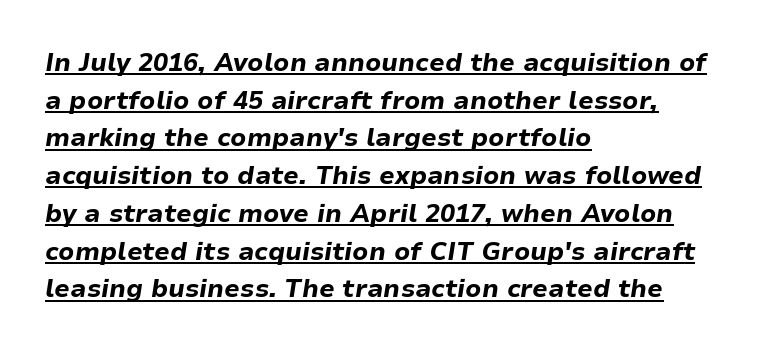
Q: Is the text bold? A: Yes.
Q: Is the text italic (slanted)? A: Yes, it leans right by about 9 degrees.
Q: Is the text underlined? A: Yes.
Q: How is the paragraph aligned? A: Left-aligned.
Q: Is the spacing between letters normal or unusually wide? A: Normal.
Q: Is the spacing between lines tight, normal or loose? A: Normal.
